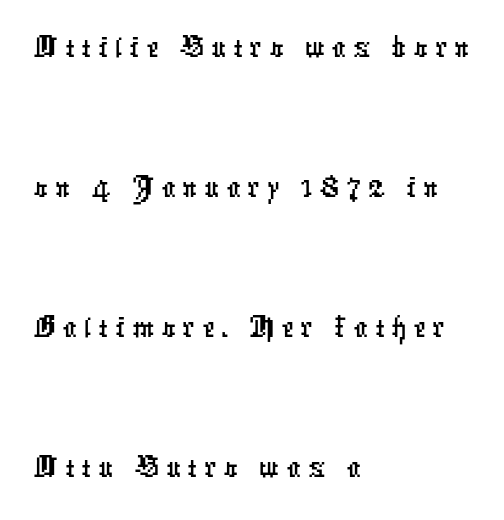
{"serif": "no", "width": "condensed", "stroke_contrast": "low", "x_height": "medium", "monospaced": "no", "underline": "no", "align": "left", "line_spacing": "loose", "line_spacing_ratio": 2.03, "glyph_px": 69}
